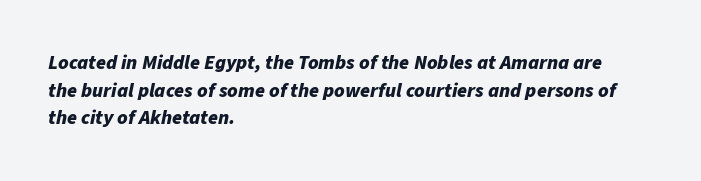
Short note: letters normally spaced. Descender tails drop into unmarked territory. These lines are set flush left with a ragged right edge. Italic? Definitely — the glyphs are oblique.
